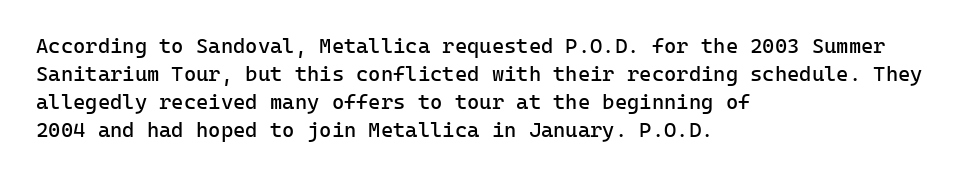
{"italic": "no", "bold": "no", "underline": "no", "align": "left", "line_spacing": "normal", "line_spacing_ratio": 1.34, "letter_spacing": "normal", "letter_spacing_em": 0.0, "glyph_px": 21}
